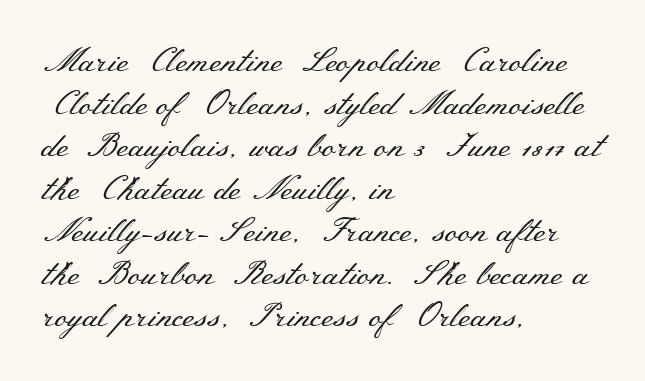
How are the letters spaced? Ordinarily, with no added tracking. Weight class: somewhere from thin through regular. The type family on display is of the serif kind. What's the leading like? Ordinary, nothing unusual. The lines in this sample share a left origin and differ only in where they stop.
